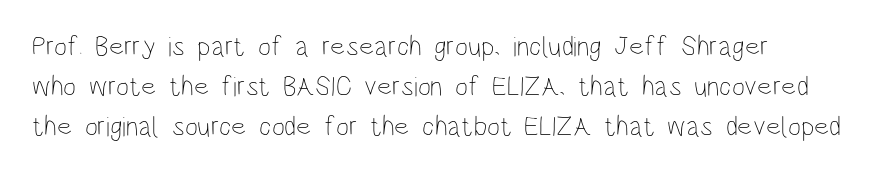
Q: Is the text bold? A: No.
Q: Is the text italic (slanted)? A: No, it is upright.
Q: Is the text underlined? A: No.
Q: How is the paragraph aligned? A: Left-aligned.
Q: Is the spacing between letters normal or unusually wide? A: Normal.
Q: Is the spacing between lines tight, normal or loose? A: Normal.
Q: Width (condensed, normal, or wide)? A: Condensed.
Q: Stroke contrast? A: Low.
Q: x-height? A: Large.
Q: Monospaced? A: No.
